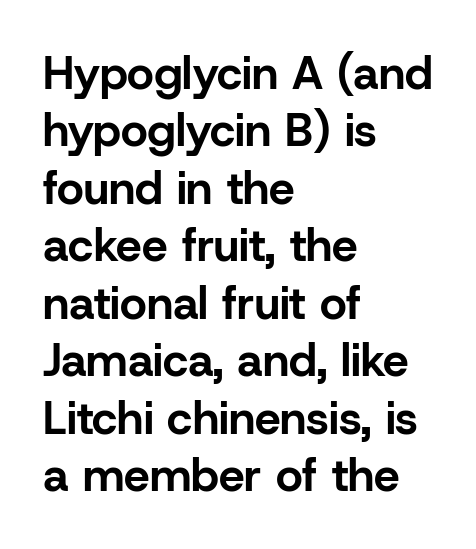
The image shows 46 px bold sans-serif type, upright; set left-aligned, normal line spacing (1.25x), normal letter spacing, not underlined; low stroke contrast and a medium x-height.
